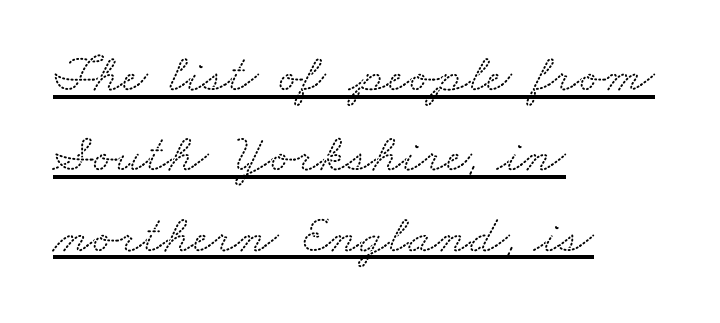
The image shows 55 px wide serif type; set left-aligned, normal line spacing (1.46x), normal letter spacing, underlined; low stroke contrast and a small x-height.
